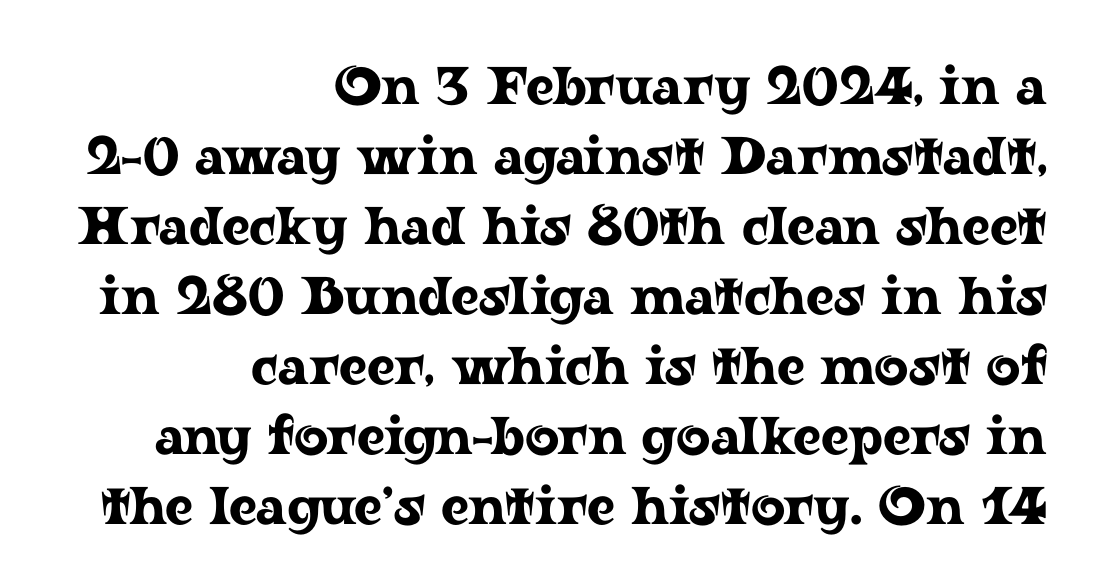
The image shows 53 px wide serif type, upright; set right-aligned, normal line spacing (1.32x), normal letter spacing, not underlined; low stroke contrast and a medium x-height.
